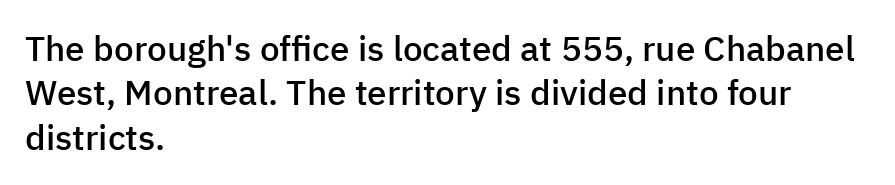
The image shows 35 px semibold sans-serif type, upright; set left-aligned, normal line spacing (1.27x), normal letter spacing, not underlined; low stroke contrast and a medium x-height.
